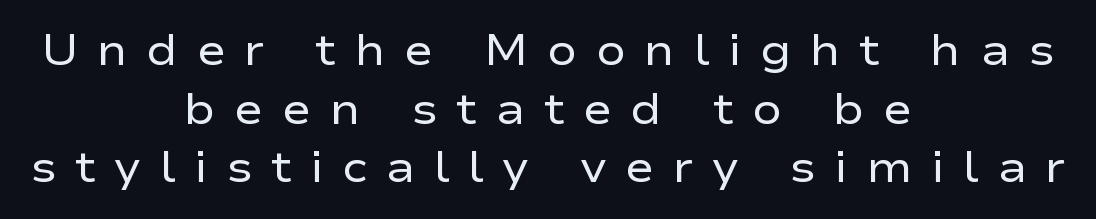
{"serif": "no", "italic": "no", "bold": "no", "weight": "regular", "width": "wide", "stroke_contrast": "low", "x_height": "medium", "monospaced": "no", "underline": "no", "align": "center", "line_spacing": "normal", "line_spacing_ratio": 1.33, "letter_spacing": "wide", "letter_spacing_em": 0.42, "glyph_px": 44}
